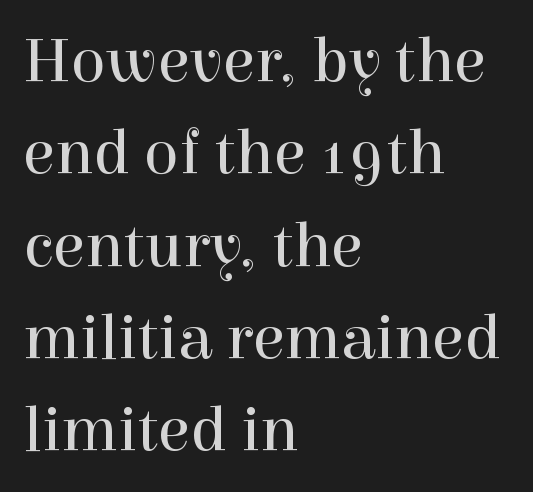
{"serif": "yes", "italic": "no", "bold": "no", "weight": "regular", "width": "normal", "x_height": "medium", "monospaced": "no", "underline": "no", "align": "left", "line_spacing": "normal", "line_spacing_ratio": 1.42, "letter_spacing": "normal", "letter_spacing_em": 0.0, "glyph_px": 65}
